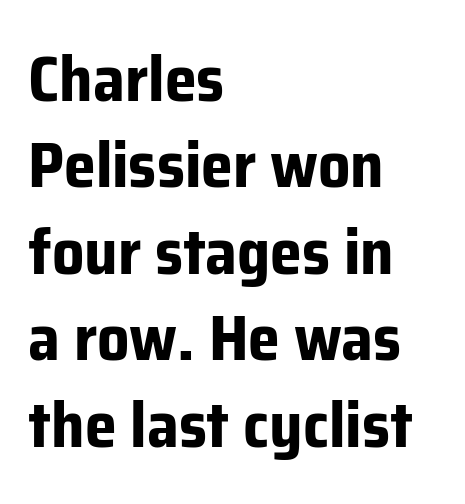
These lines were composed using upright roman letters. Caption: bold face, heavy strokes. Spacing between characters is what you'd get straight out of the box. Leading: standard. A clean baseline with only descenders dipping below it. No feet cap the strokes, marking this as sans-serif type.
